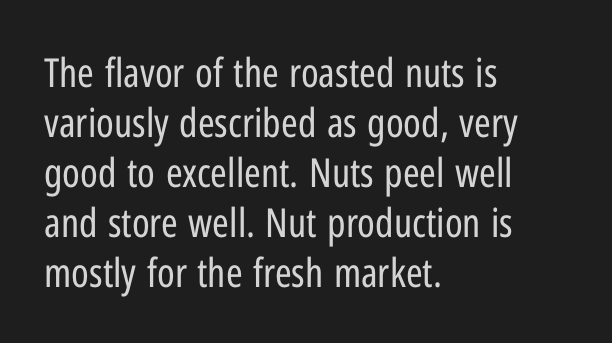
The image shows 40 px regular-weight, condensed sans-serif type, upright; set left-aligned, normal line spacing (1.25x), normal letter spacing, not underlined; low stroke contrast and a medium x-height.
